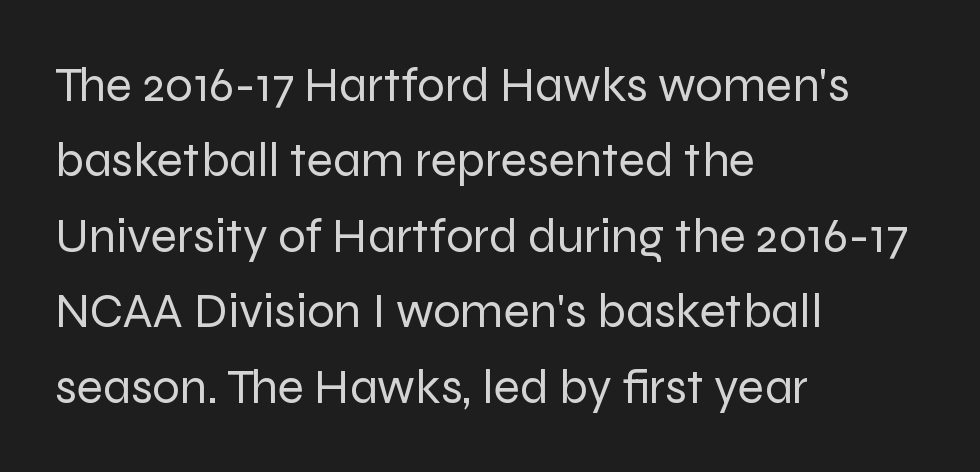
The image shows 49 px regular-weight sans-serif type, upright; set left-aligned, normal line spacing (1.54x), normal letter spacing, not underlined; low stroke contrast and a medium x-height.
